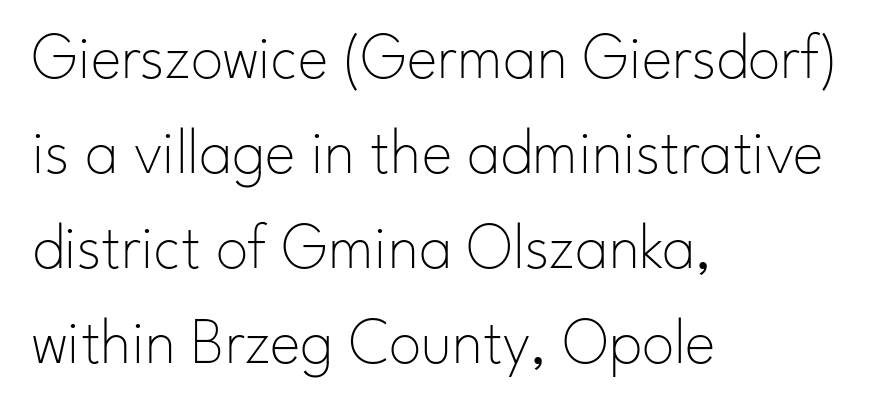
The image shows 65 px thin sans-serif type, upright; set left-aligned, normal line spacing (1.46x), normal letter spacing, not underlined; low stroke contrast and a small x-height.
